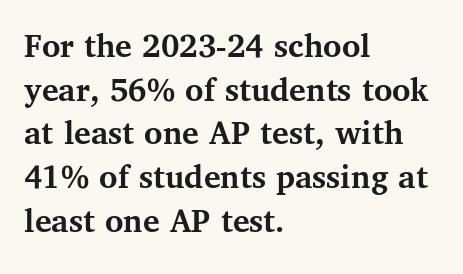
The image shows 35 px semibold serif type, upright; set left-aligned, normal line spacing (1.25x), normal letter spacing, not underlined; medium stroke contrast and a medium x-height.
